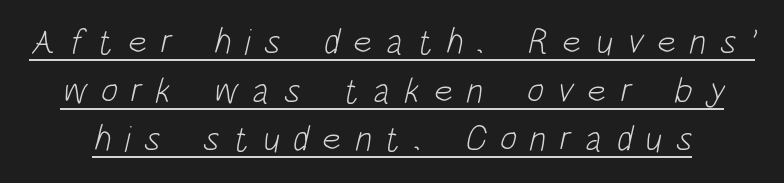
The image shows 36 px light, condensed sans-serif type; set normal line spacing (1.35x), unusually wide letter spacing (+0.37 em), underlined; low stroke contrast and a large x-height.
